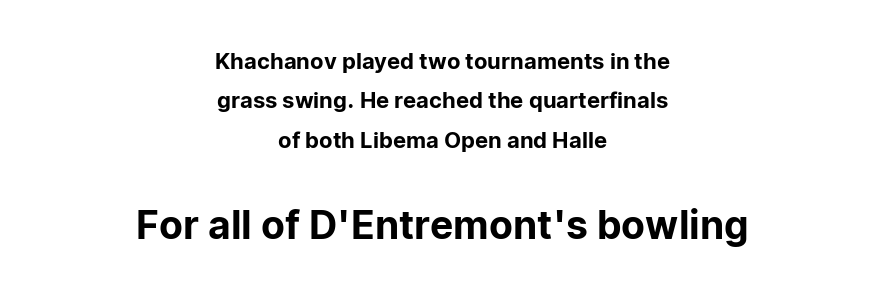
The font family rendered here belongs to the sans-serif group. Which margin do the lines hug? Neither — every line sits in the middle. This sample has the flowing, uneven cadence of proportional lettering. Here the second block reads like a headline and the first like body copy.
